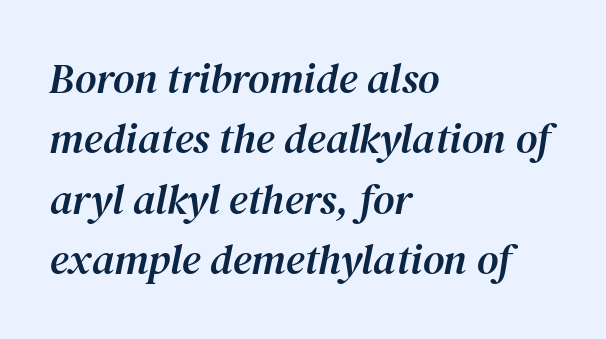
{"serif": "yes", "italic": "yes", "lean": "right", "slant_degrees": 12, "width": "normal", "stroke_contrast": "medium", "x_height": "medium", "monospaced": "no", "underline": "no", "align": "left", "line_spacing": "normal", "line_spacing_ratio": 1.44, "letter_spacing": "normal", "letter_spacing_em": 0.0, "glyph_px": 42}
